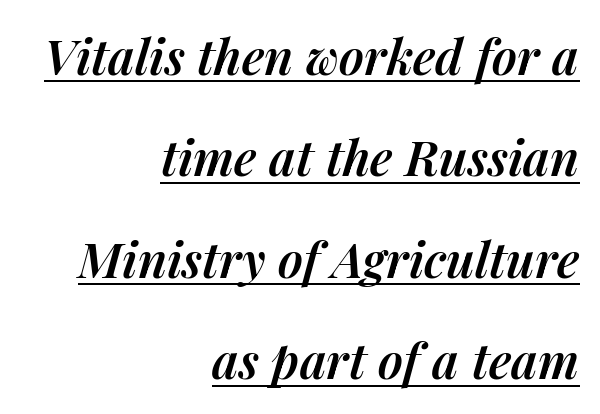
Check the space under the baseline: a stroke is drawn there. Observe the lean: these are italic letterforms. Think of a printed novel: that variable character pitch is what you see here. Successive baselines arrive slowly, with a big drop between each. Short and long lines alike share a common ending point at right. Between one letter and the next there's only the usual sliver of space.
